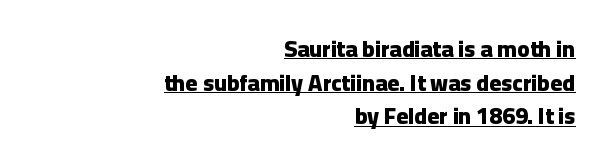
The image shows 23 px bold type, upright; set right-aligned, normal line spacing (1.46x), normal letter spacing, underlined.
